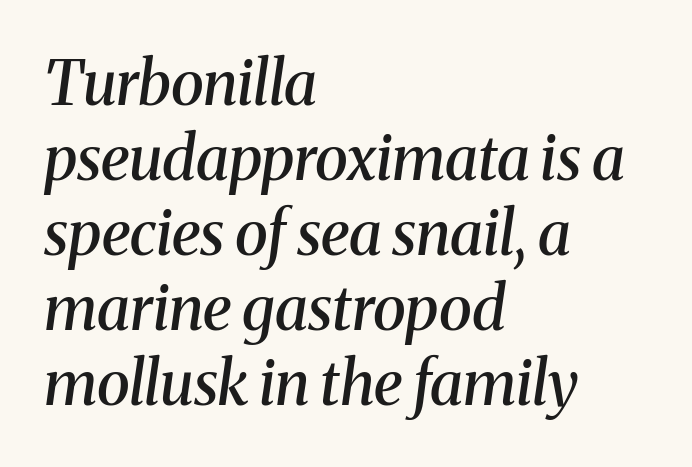
The image shows 61 px semibold serif type, italic (leaning right); set left-aligned, line spacing 1.23x, normal letter spacing, not underlined; medium stroke contrast and a medium x-height.
